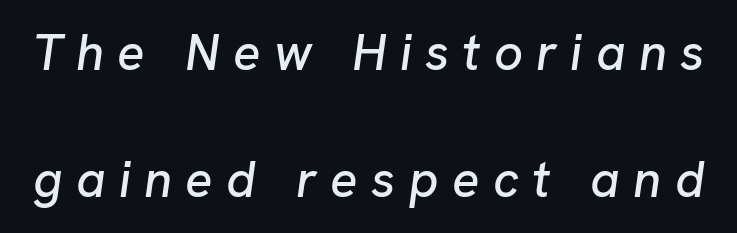
The image shows 51 px text type, italic (leaning right); set loose line spacing (2.5x), unusually wide letter spacing (+0.26 em), not underlined; low stroke contrast and a medium x-height.
